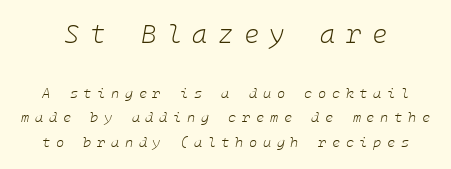
Q: Is the text bold? A: No.
Q: Is the text italic (slanted)? A: Yes, it leans right by about 10 degrees.
Q: Is the text underlined? A: No.
Q: Is the spacing between letters normal or unusually wide? A: Unusually wide.
Q: Which block of text is set in a larger size, the first (top) or the second (bottom)? A: The first (top) one.
